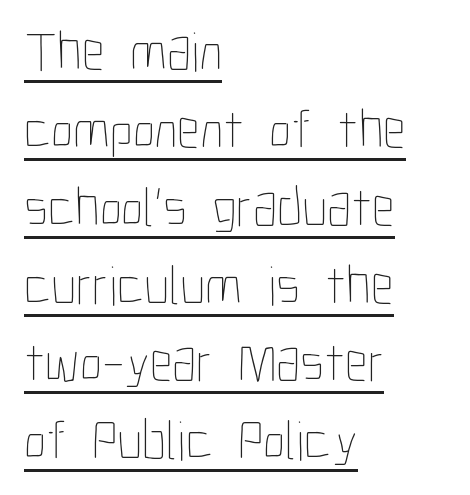
Q: Is the text bold? A: No.
Q: Is the text italic (slanted)? A: No, it is upright.
Q: Is the text underlined? A: Yes.
Q: How is the paragraph aligned? A: Left-aligned.
Q: Is the spacing between letters normal or unusually wide? A: Normal.
Q: Is the spacing between lines tight, normal or loose? A: Normal.
Q: Width (condensed, normal, or wide)? A: Condensed.
Q: Stroke contrast? A: Low.
Q: x-height? A: Medium.
Q: Monospaced? A: No.
